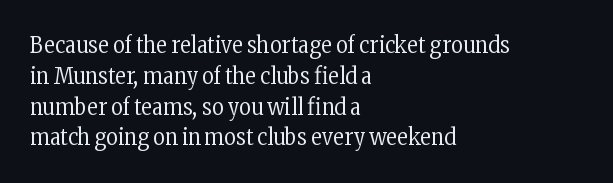
Q: Is the text bold? A: No.
Q: Is the text italic (slanted)? A: No, it is upright.
Q: Is the text underlined? A: No.
Q: How is the paragraph aligned? A: Left-aligned.
Q: Is the spacing between letters normal or unusually wide? A: Normal.
Q: Is the spacing between lines tight, normal or loose? A: Normal.
